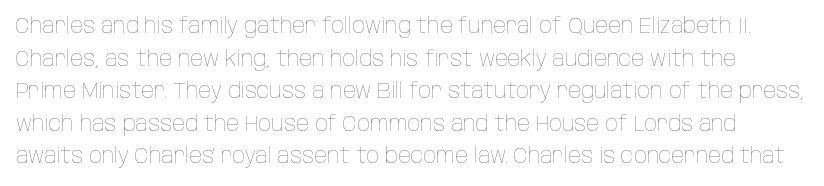
{"italic": "no", "bold": "no", "underline": "no", "line_spacing": "normal", "line_spacing_ratio": 1.55, "letter_spacing": "normal", "letter_spacing_em": 0.0, "glyph_px": 21}
